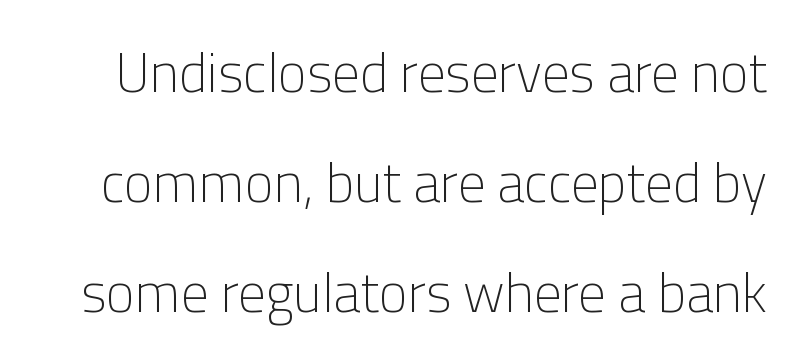
Q: Is the text bold? A: No.
Q: Is the text italic (slanted)? A: No, it is upright.
Q: Is the typeface a serif or a sans-serif typeface? A: Sans-serif.
Q: Is the text underlined? A: No.
Q: Is the spacing between letters normal or unusually wide? A: Normal.
Q: Is the spacing between lines tight, normal or loose? A: Loose.
Q: Width (condensed, normal, or wide)? A: Normal.
Q: Stroke contrast? A: Low.
Q: x-height? A: Medium.
Q: Monospaced? A: No.
